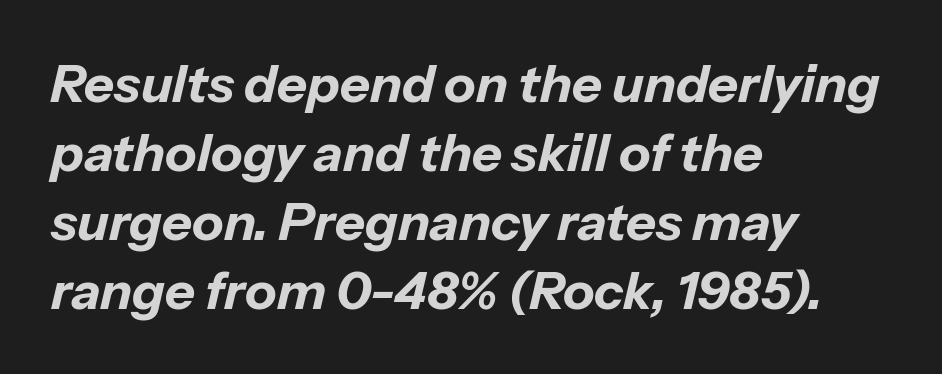
Varying glyph widths throughout — classic text-font behaviour. The rag falls on the right side of this text block. Heavy, bold letterforms. The string is rendered with underlining switched off. The gaps between neighbouring characters are ordinary and unremarkable. Italic? Definitely — the glyphs are oblique.
